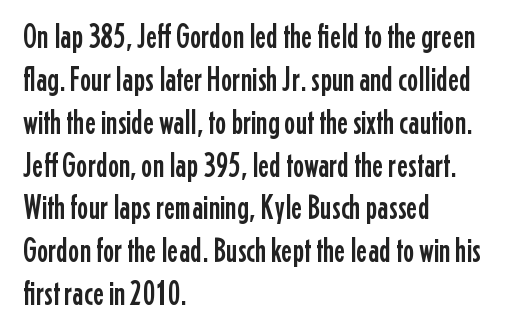
Nope, no serifs anywhere on these letters. Italic? Not at all — the glyphs are vertical. A typesetter would call this leading conventional body-copy spacing. Think of a printed novel: that variable character pitch is what you see here. This rendering leaves character spacing at its baseline value. Every row of glyphs begins at an identical x-position on the left.
